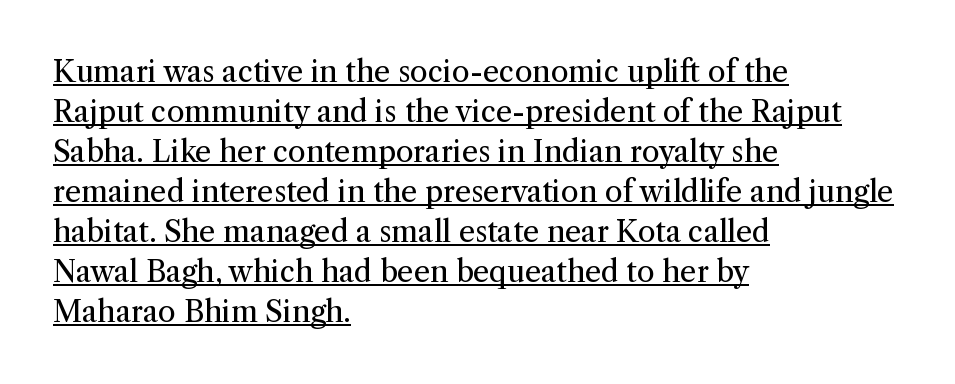
This is the regular roman posture of the typeface. The passage shown is typed in a proportional face where columns would drift. Reading down the block, your eye returns to a fixed left position each line. Ink coverage per letter is moderate at most. Compared with undecorated copy, this sample adds a rule below the words. The face used here is seriffed, in the tradition of book romans.
